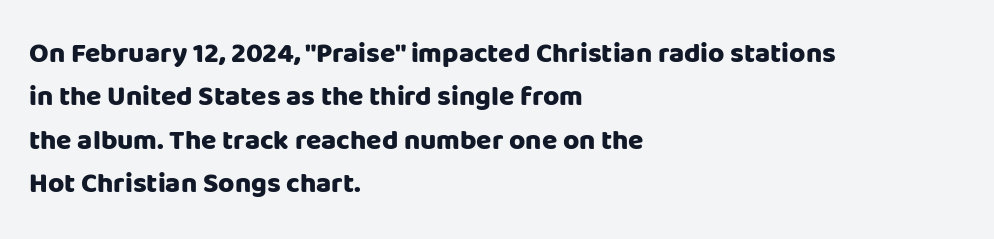
Q: Is the text bold? A: Yes.
Q: Is the text italic (slanted)? A: No, it is upright.
Q: Is the typeface a serif or a sans-serif typeface? A: Sans-serif.
Q: Is the text underlined? A: No.
Q: How is the paragraph aligned? A: Left-aligned.
Q: Is the spacing between letters normal or unusually wide? A: Normal.
Q: Is the spacing between lines tight, normal or loose? A: Normal.
Q: Width (condensed, normal, or wide)? A: Normal.
Q: Stroke contrast? A: Low.
Q: x-height? A: Large.
Q: Monospaced? A: No.
